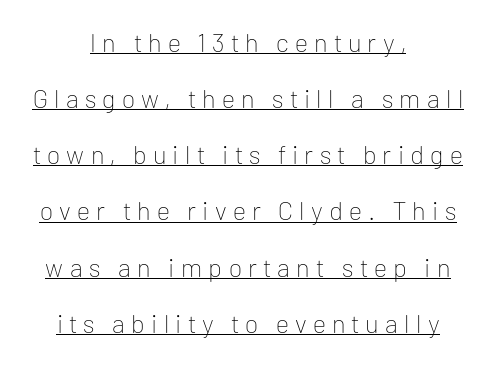
Vertically, the passage feels expansive, rows floating well apart. Layout note: lines centered. The characters are drawn with everyday or finer stroke widths. Style check: upright. Spacing between characters has been opened up far beyond the box default.
